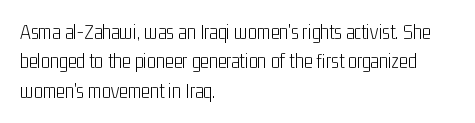
Q: Is the text bold? A: No.
Q: Is the text italic (slanted)? A: No, it is upright.
Q: Is the text underlined? A: No.
Q: How is the paragraph aligned? A: Left-aligned.
Q: Is the spacing between letters normal or unusually wide? A: Normal.
Q: Is the spacing between lines tight, normal or loose? A: Normal.
